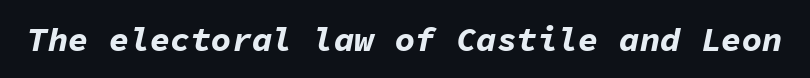
The image shows 34 px bold type, italic (leaning right), monospaced; set normal letter spacing, not underlined; low stroke contrast and a medium x-height.
